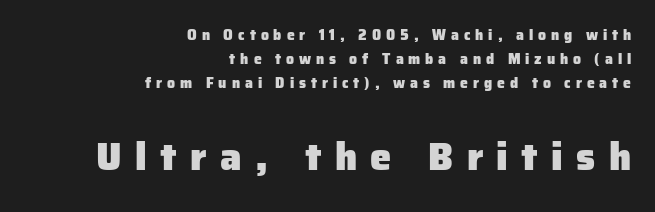
Note: smaller setting up top, larger setting below. Each letter keeps its own natural width here, so spacing adapts to shape. This sample is right-justified, so line beginnings fall wherever the words allow. Typographically, this falls in the sans-serif category. Nope, not italic — everything's standing straight.
